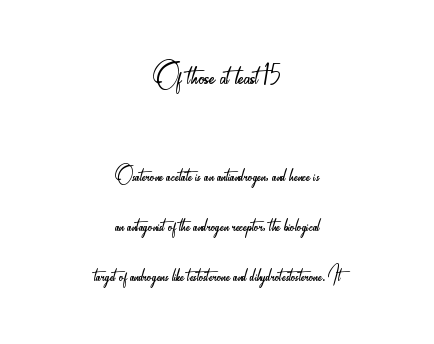
{"serif": "no", "bold": "no", "weight": "light", "width": "condensed", "stroke_contrast": "low", "x_height": "small", "monospaced": "no", "underline": "no", "align": "center", "line_spacing_ratio": 1.85, "letter_spacing": "normal", "letter_spacing_em": 0.0, "larger_block": "first", "size_ratio": 1.48, "glyph_px": 40}
